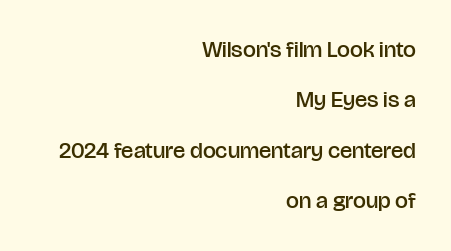
The strokes are fattened partway — semibold, not bold. The space between consecutive lines is lavish. These lines were composed using upright roman letters. The specimen omits any rule beneath the text block's lines.
